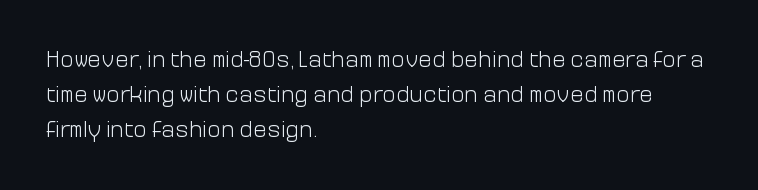
Q: Is the text bold? A: No.
Q: Is the text italic (slanted)? A: No, it is upright.
Q: Is the text underlined? A: No.
Q: How is the paragraph aligned? A: Left-aligned.
Q: Is the spacing between letters normal or unusually wide? A: Normal.
Q: Is the spacing between lines tight, normal or loose? A: Normal.
